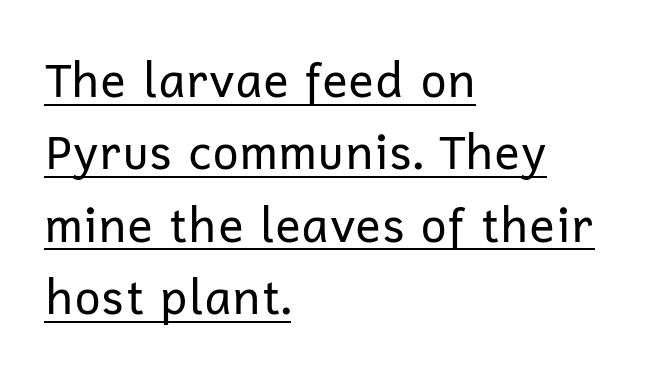
Weight class: somewhere from thin through regular. Where is the straight margin? On the left. Honestly, the row spacing looks completely unremarkable. Underline: present. The specimen reads as upright at a glance.
